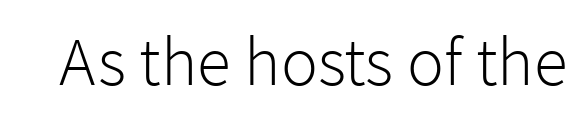
Q: Is the text bold? A: No.
Q: Is the text italic (slanted)? A: No, it is upright.
Q: Is the typeface a serif or a sans-serif typeface? A: Sans-serif.
Q: Is the text underlined? A: No.
Q: Is the spacing between letters normal or unusually wide? A: Normal.
Q: Width (condensed, normal, or wide)? A: Normal.
Q: Stroke contrast? A: Low.
Q: x-height? A: Medium.
Q: Monospaced? A: No.
